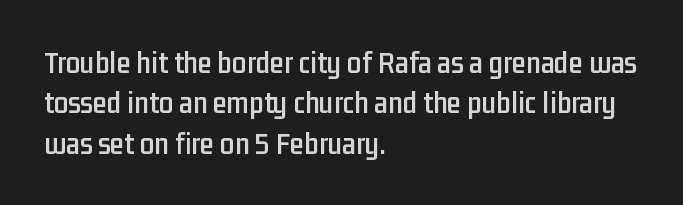
The passage shown has conventional tracking throughout. The letters advance in unequal steps, a hallmark of proportional type. Bare-footed words on every line. This is the regular roman posture of the typeface.
